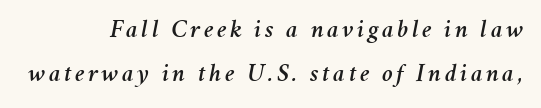
The string is rendered with underlining switched off. Caption: multi-line text, flush right, ragged left. Slanted lettering throughout.
